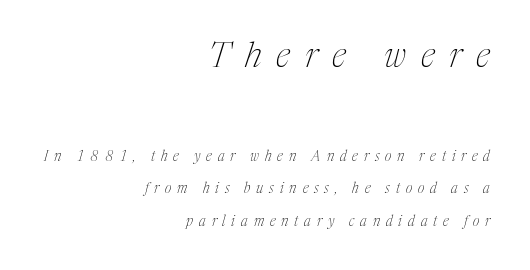
Q: Is the text bold? A: No.
Q: Is the text italic (slanted)? A: Yes, it leans right by about 17 degrees.
Q: Is the typeface a serif or a sans-serif typeface? A: Serif.
Q: Is the text underlined? A: No.
Q: How is the paragraph aligned? A: Right-aligned.
Q: Is the spacing between letters normal or unusually wide? A: Unusually wide.
Q: Is the spacing between lines tight, normal or loose? A: Loose.
Q: Which block of text is set in a larger size, the first (top) or the second (bottom)? A: The first (top) one.
Q: Width (condensed, normal, or wide)? A: Condensed.
Q: Stroke contrast? A: Medium.
Q: x-height? A: Medium.
Q: Monospaced? A: No.
